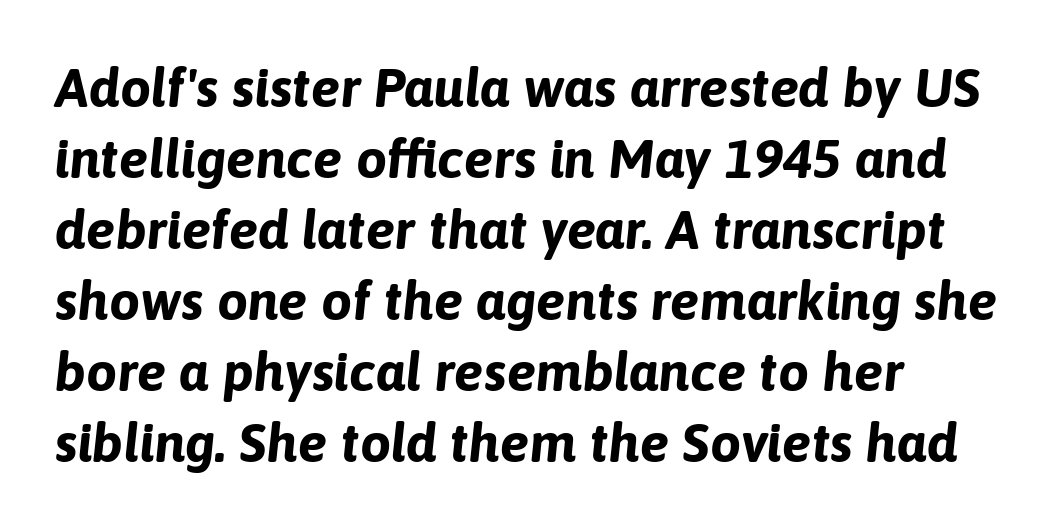
{"italic": "yes", "lean": "right", "slant_degrees": 6, "bold": "yes", "weight": "bold", "width": "normal", "stroke_contrast": "low", "x_height": "medium", "monospaced": "no", "underline": "no", "align": "left", "line_spacing": "normal", "line_spacing_ratio": 1.29, "letter_spacing": "normal", "letter_spacing_em": 0.0, "glyph_px": 55}
